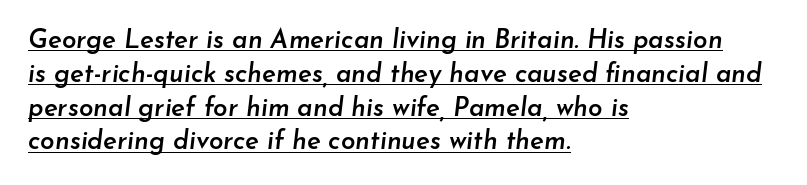
The image shows 26 px text type, italic (leaning right); set left-aligned, normal line spacing (1.3x), normal letter spacing, underlined.
